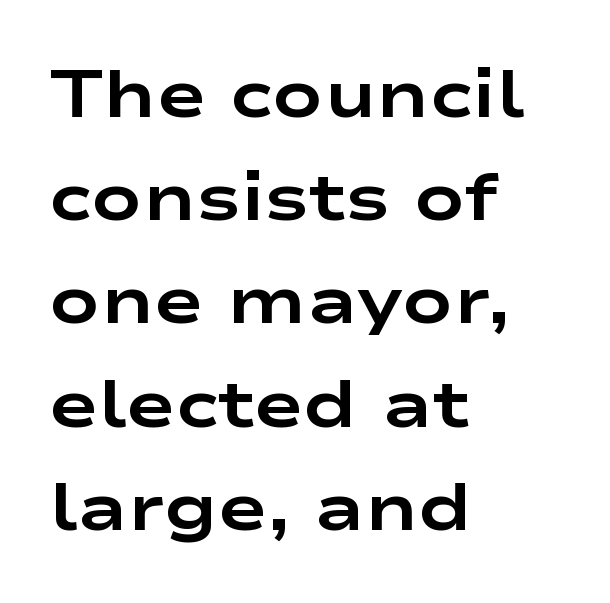
How are the letters spaced? Ordinarily, with no added tracking. Short and long lines alike share a common starting point at left. One glance says typical: line gaps are just what's usual. Serifs: no, the terminals of the letterforms are clean.
